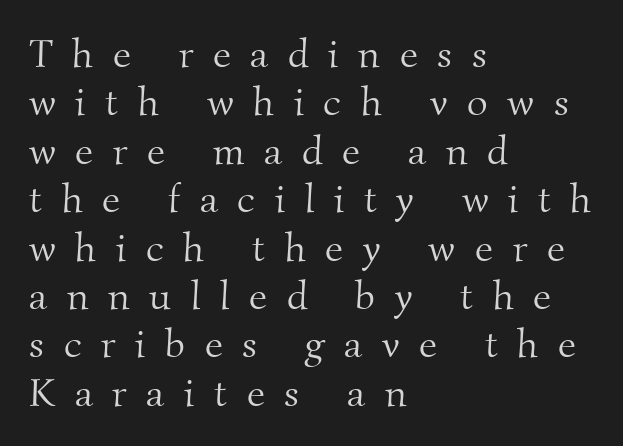
The image shows 40 px light serif type; set left-aligned, line spacing 1.21x, unusually wide letter spacing (+0.49 em), not underlined; medium stroke contrast and a small x-height.
